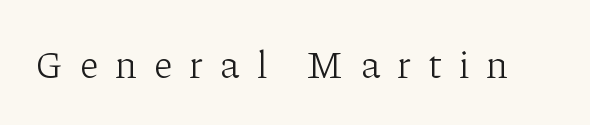
Does the type have serifs? Yes, each stem ends in a small foot. The passage shown is typed in a proportional face where columns would drift. Underline: absent. Someone cranked the tracking dial way up on this one. Weight: regular or lighter.
